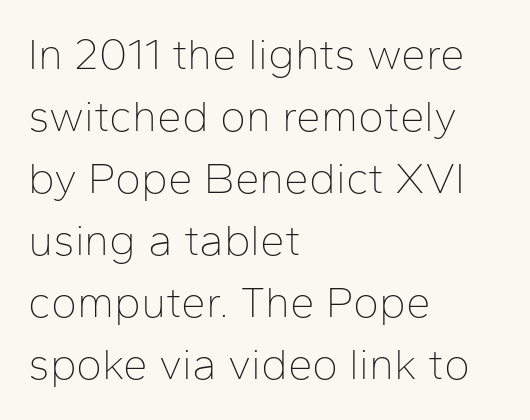
{"serif": "no", "italic": "no", "bold": "no", "weight": "thin", "width": "normal", "stroke_contrast": "low", "x_height": "medium", "monospaced": "no", "underline": "no", "align": "left", "line_spacing": "normal", "line_spacing_ratio": 1.41, "letter_spacing": "normal", "letter_spacing_em": 0.0, "glyph_px": 44}
